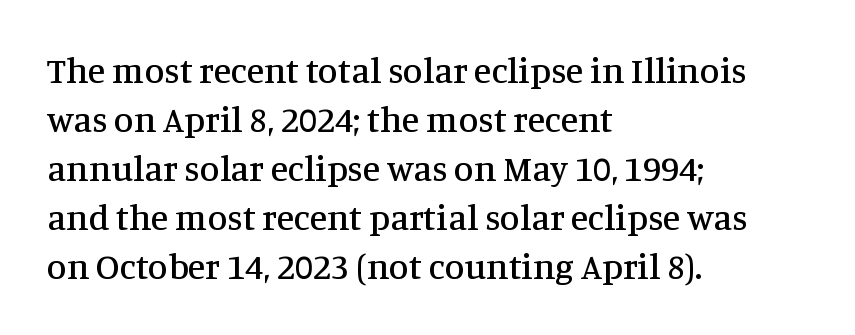
Between one letter and the next there's only the usual sliver of space. Looks like regular typesetting: each glyph gets only the width it needs. In terms of letterform style, serifs are clearly present. The vertical gap from one line to the next is medium. Beneath every word, the page is bare. Every character sits straight up, as roman type does.
